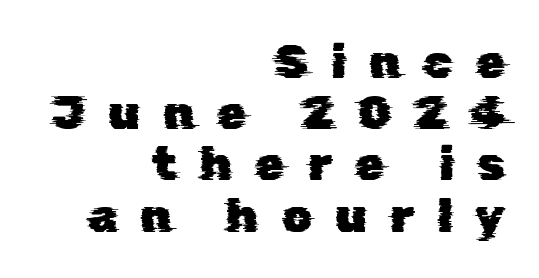
The image shows 47 px sans-serif type; set right-aligned, tight line spacing (1.09x), unusually wide letter spacing (+0.49 em), not underlined; low stroke contrast and a medium x-height.
